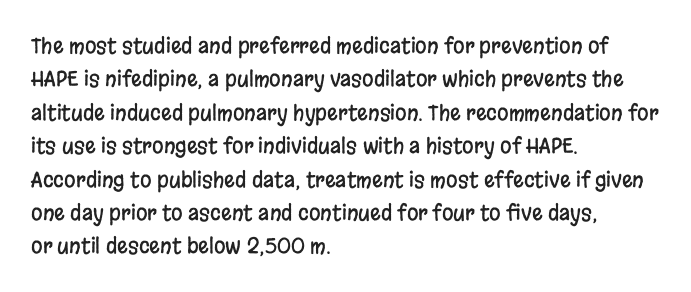
{"italic": "no", "underline": "no", "align": "left", "line_spacing": "normal", "line_spacing_ratio": 1.59, "letter_spacing": "normal", "letter_spacing_em": 0.0, "glyph_px": 21}
